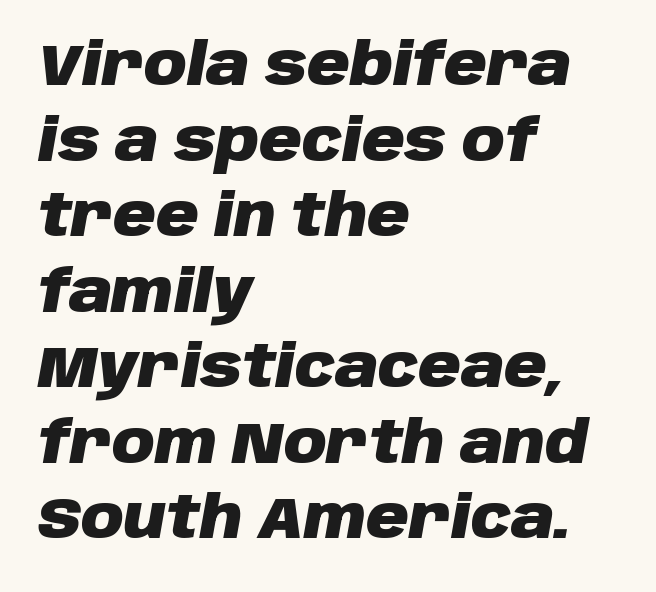
{"italic": "yes", "lean": "right", "slant_degrees": 10, "bold": "yes", "weight": "heavy", "width": "normal", "stroke_contrast": "low", "x_height": "large", "monospaced": "no", "underline": "no", "align": "left", "line_spacing": "normal", "line_spacing_ratio": 1.28, "letter_spacing": "normal", "letter_spacing_em": 0.0, "glyph_px": 59}
